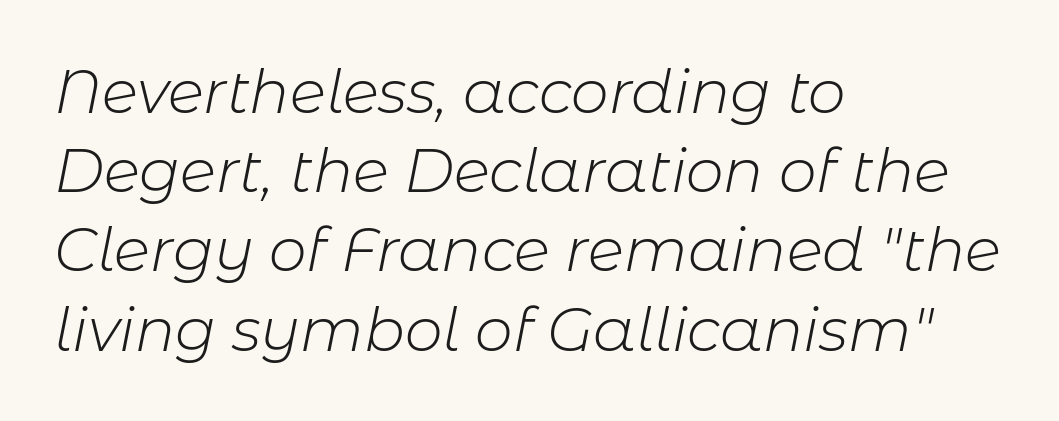
Q: Is the text bold? A: No.
Q: Is the text italic (slanted)? A: Yes, it leans right by about 11 degrees.
Q: Is the text underlined? A: No.
Q: How is the paragraph aligned? A: Left-aligned.
Q: Is the spacing between letters normal or unusually wide? A: Normal.
Q: Is the spacing between lines tight, normal or loose? A: Normal.
Q: Width (condensed, normal, or wide)? A: Normal.
Q: Stroke contrast? A: Low.
Q: x-height? A: Medium.
Q: Monospaced? A: No.
